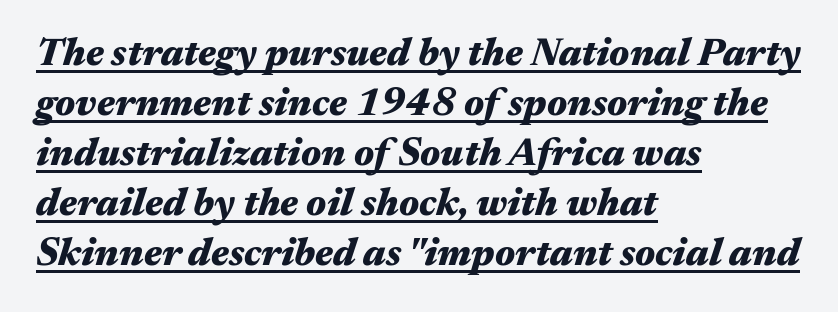
Does the lettering tilt? It does — this is italic. The ragged edge is on the right, which tells us the setting is flush left. Pretty heavy lettering here — definitely bold. Look at the tracking — it's just the regular setting, nothing added. Decoration check: the copy is underlined.
